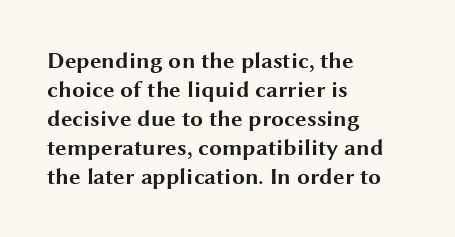
The typography opts for an upright posture over an oblique one. What weight is shown? A full bold with thick strokes. How would I describe the line gaps? Plain and ordinary. Each line starts at the same left margin while the right side varies.
